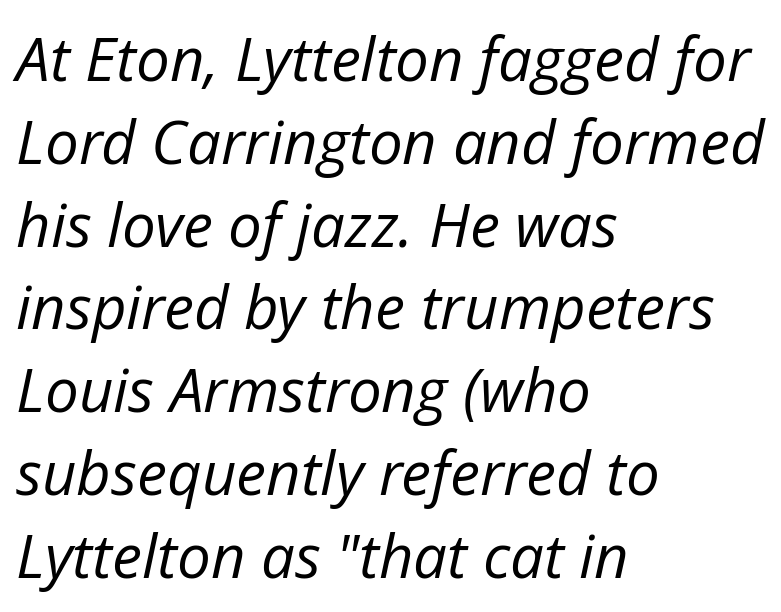
{"italic": "yes", "lean": "right", "slant_degrees": 12, "bold": "no", "weight": "regular", "width": "normal", "stroke_contrast": "low", "x_height": "medium", "monospaced": "no", "underline": "no", "align": "left", "line_spacing": "normal", "line_spacing_ratio": 1.38, "letter_spacing": "normal", "letter_spacing_em": 0.0, "glyph_px": 60}
